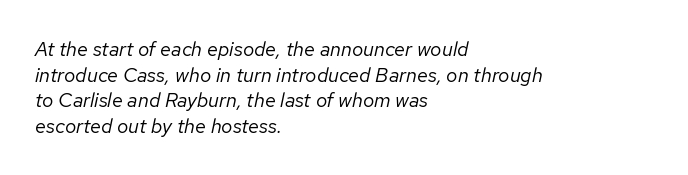
{"italic": "yes", "lean": "right", "slant_degrees": 12, "bold": "no", "underline": "no", "align": "left", "line_spacing": "normal", "line_spacing_ratio": 1.28, "letter_spacing": "normal", "letter_spacing_em": 0.0, "glyph_px": 20}
